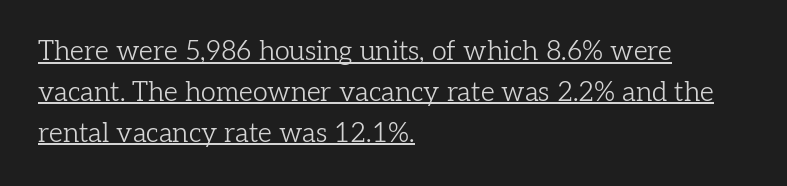
The image shows 27 px text type, upright; set left-aligned, normal line spacing (1.51x), normal letter spacing, underlined.
